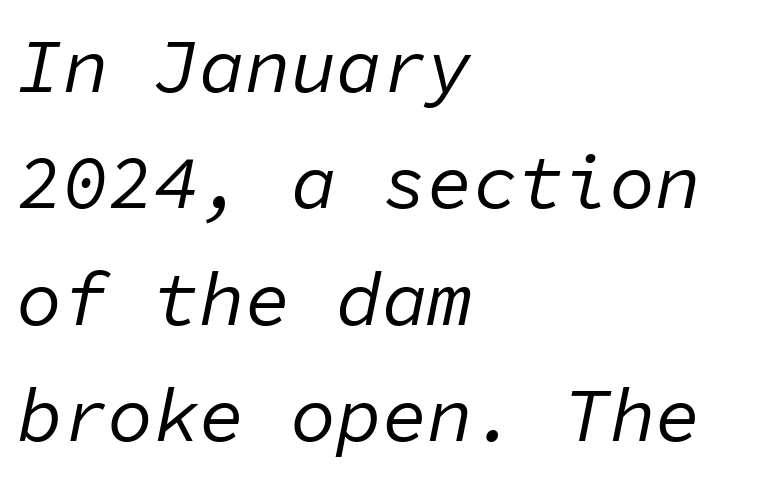
{"italic": "yes", "lean": "right", "slant_degrees": 11, "bold": "no", "weight": "regular", "width": "normal", "stroke_contrast": "low", "x_height": "medium", "monospaced": "yes", "underline": "no", "align": "left", "line_spacing": "normal", "line_spacing_ratio": 1.53, "letter_spacing": "normal", "letter_spacing_em": 0.0, "glyph_px": 76}
